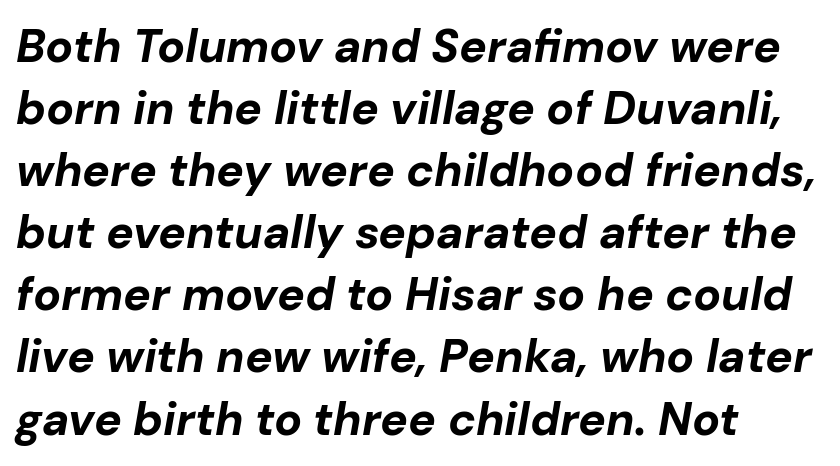
Typesetter's note: full bold, strokes at maximum text heaviness. The rendering keeps characters at their native spacing. Does the leading feel generous? No, just average. Note the varied advance widths — an 'i' is clearly narrower than an 'm'. Notice how the stems are inclined rather than vertical — that's the hallmark of italics. Every row of glyphs begins at an identical x-position on the left.
